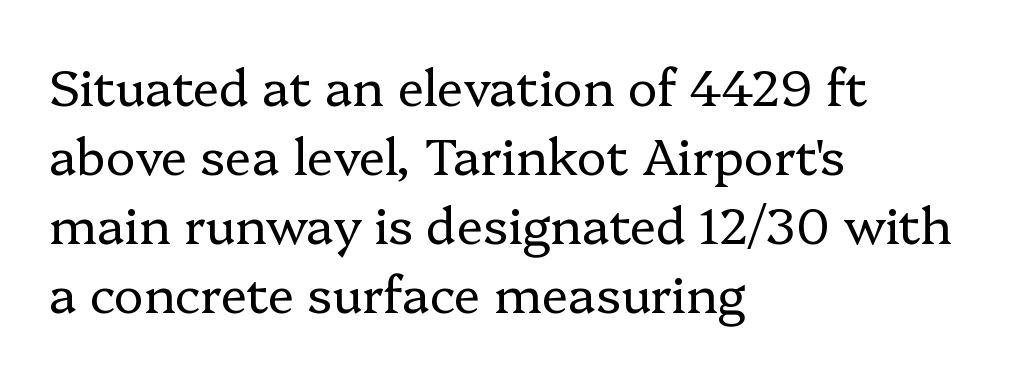
The lettering holds an erect, upright posture throughout. Examine the stroke ends and you'll spot serifs. Each row of text sits above clean, open space. How would I describe the line gaps? Plain and ordinary. Note the varied advance widths — an 'i' is clearly narrower than an 'm'.
